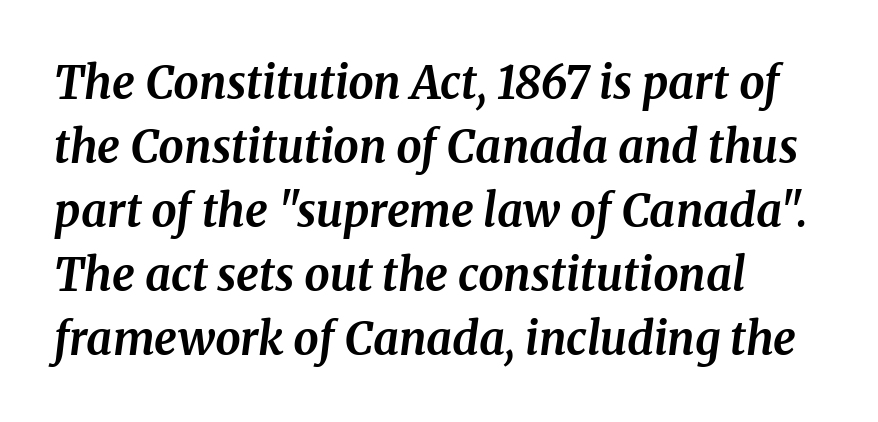
{"serif": "yes", "italic": "yes", "lean": "right", "slant_degrees": 8, "bold": "yes", "weight": "bold", "width": "normal", "stroke_contrast": "medium", "x_height": "medium", "monospaced": "no", "underline": "no", "align": "left", "line_spacing": "normal", "line_spacing_ratio": 1.42, "letter_spacing": "normal", "letter_spacing_em": 0.0, "glyph_px": 45}
